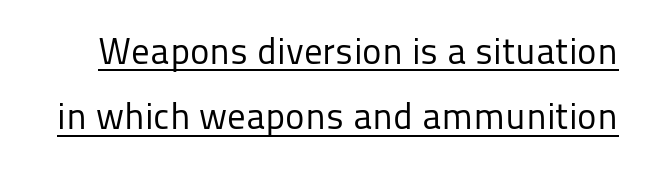
Q: Is the text bold? A: No.
Q: Is the text italic (slanted)? A: No, it is upright.
Q: Is the typeface a serif or a sans-serif typeface? A: Sans-serif.
Q: Is the text underlined? A: Yes.
Q: Is the spacing between letters normal or unusually wide? A: Normal.
Q: Width (condensed, normal, or wide)? A: Normal.
Q: Stroke contrast? A: Low.
Q: x-height? A: Medium.
Q: Monospaced? A: No.
